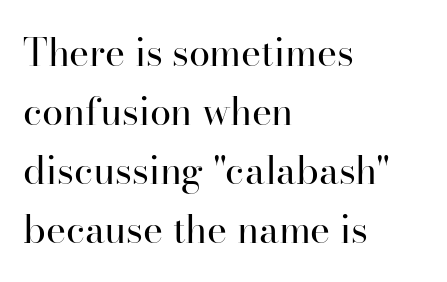
{"serif": "yes", "italic": "no", "bold": "no", "weight": "regular", "width": "normal", "stroke_contrast": "high", "x_height": "small", "monospaced": "no", "underline": "no", "align": "left", "line_spacing": "normal", "line_spacing_ratio": 1.55, "letter_spacing": "normal", "letter_spacing_em": 0.0, "glyph_px": 38}
